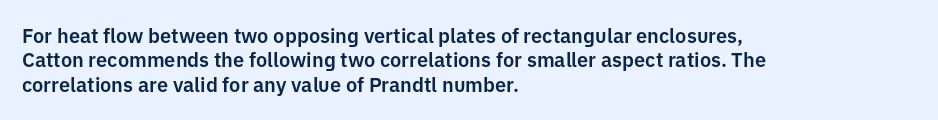
{"italic": "no", "underline": "no", "align": "left", "line_spacing_ratio": 1.22, "letter_spacing": "normal", "letter_spacing_em": 0.0, "glyph_px": 20}
